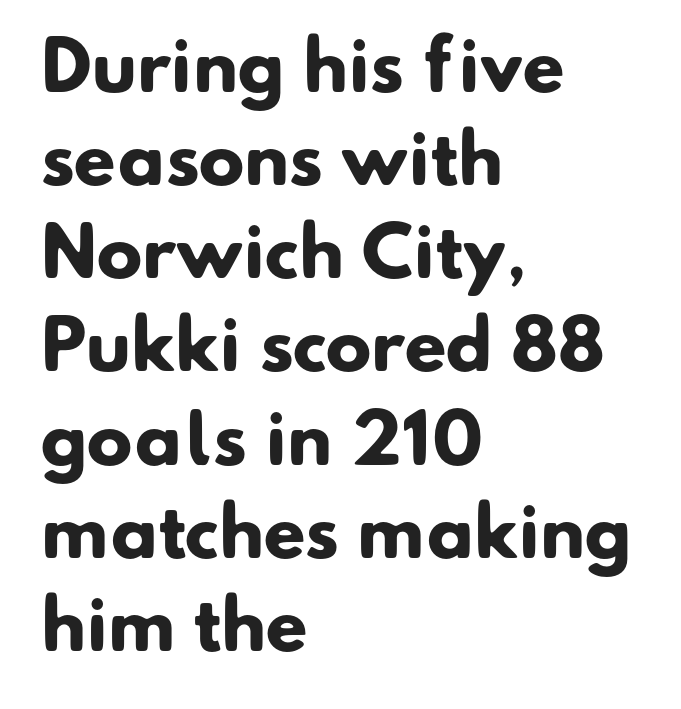
{"serif": "no", "bold": "yes", "weight": "heavy", "width": "normal", "stroke_contrast": "low", "x_height": "small", "monospaced": "no", "underline": "no", "align": "left", "line_spacing": "normal", "line_spacing_ratio": 1.37, "letter_spacing": "normal", "letter_spacing_em": 0.0, "glyph_px": 68}
